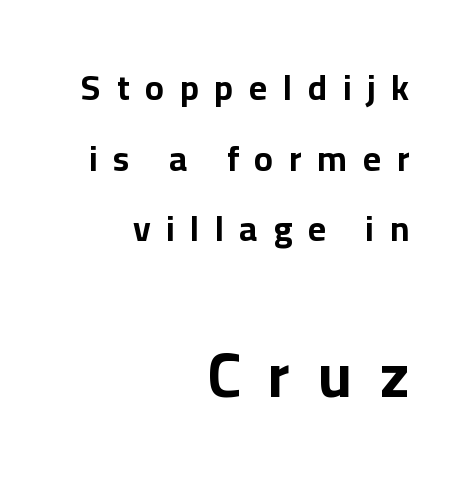
{"serif": "no", "italic": "no", "bold": "yes", "weight": "bold", "width": "normal", "stroke_contrast": "low", "x_height": "medium", "monospaced": "no", "underline": "no", "align": "right", "line_spacing": "loose", "line_spacing_ratio": 2.02, "letter_spacing": "wide", "letter_spacing_em": 0.45, "larger_block": "second", "size_ratio": 1.77, "glyph_px": 62}
